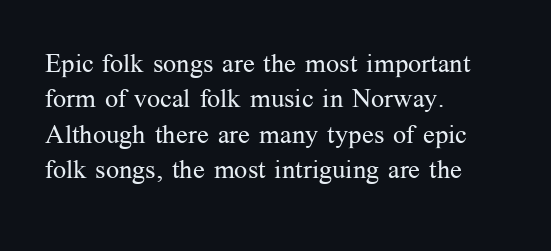
Vertically, the passage feels balanced, rows spaced as you'd expect. No italicization has been applied; the sample stays upright. A bare baseline throughout the passage. Think standard paragraph weight, or any step lighter than that.
